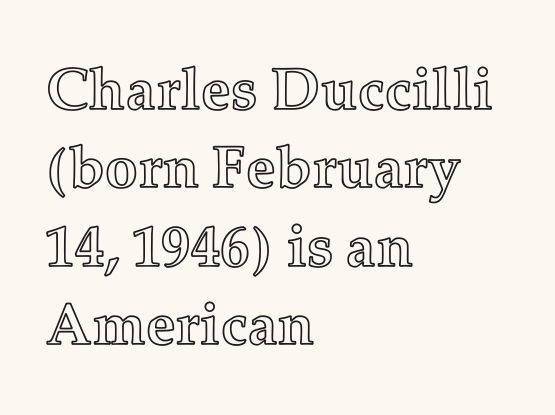
A student would call this left alignment; a typographer would say flush left, rag right. A typesetter would call this proportional, since set widths differ per character. This block has exactly the height ordinary leading produces. If you drew a line through each stem, it would be perfectly vertical. Check under the words: just untouched page. Students, note that the glyphs here touch the page at normal intervals.
